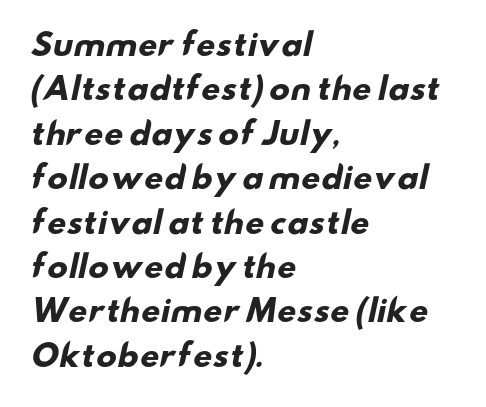
Q: Is the text bold? A: Yes.
Q: Is the typeface a serif or a sans-serif typeface? A: Sans-serif.
Q: Is the text underlined? A: No.
Q: How is the paragraph aligned? A: Left-aligned.
Q: Is the spacing between letters normal or unusually wide? A: Normal.
Q: Is the spacing between lines tight, normal or loose? A: Normal.
Q: Width (condensed, normal, or wide)? A: Wide.
Q: Stroke contrast? A: Low.
Q: x-height? A: Small.
Q: Monospaced? A: No.
